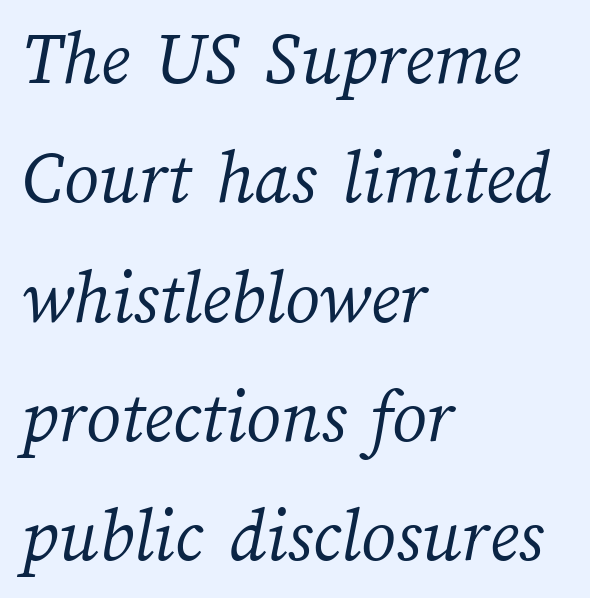
The image shows 77 px light type; set left-aligned, normal line spacing (1.55x), normal letter spacing, not underlined; medium stroke contrast and a medium x-height.
